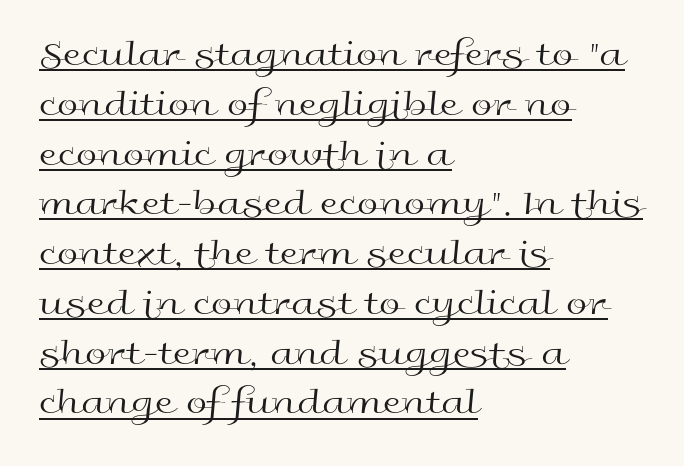
{"serif": "no", "italic": "no", "bold": "no", "weight": "regular", "width": "wide", "x_height": "medium", "monospaced": "no", "underline": "yes", "align": "left", "line_spacing": "normal", "line_spacing_ratio": 1.31, "letter_spacing": "normal", "letter_spacing_em": 0.0, "glyph_px": 38}
